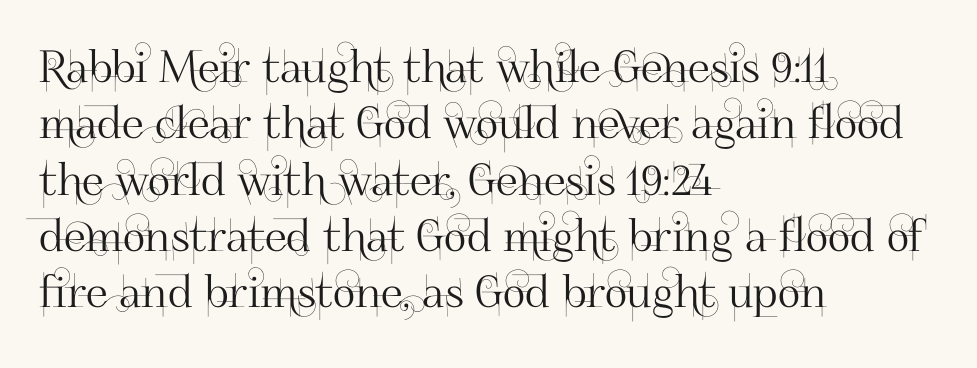
Q: Is the text italic (slanted)? A: No, it is upright.
Q: Is the typeface a serif or a sans-serif typeface? A: Sans-serif.
Q: Is the text underlined? A: No.
Q: How is the paragraph aligned? A: Left-aligned.
Q: Is the spacing between letters normal or unusually wide? A: Normal.
Q: Is the spacing between lines tight, normal or loose? A: Normal.
Q: Width (condensed, normal, or wide)? A: Normal.
Q: Stroke contrast? A: High.
Q: x-height? A: Small.
Q: Monospaced? A: No.
